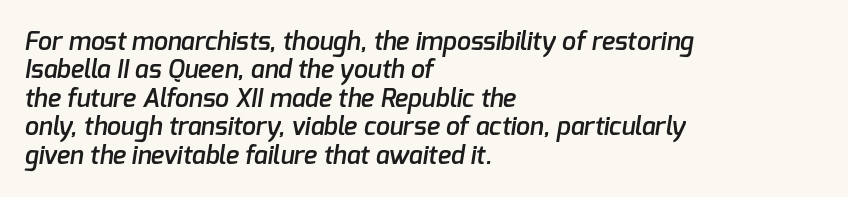
The image shows 25 px text type; set left-aligned, tight line spacing (1.14x), normal letter spacing, not underlined.
